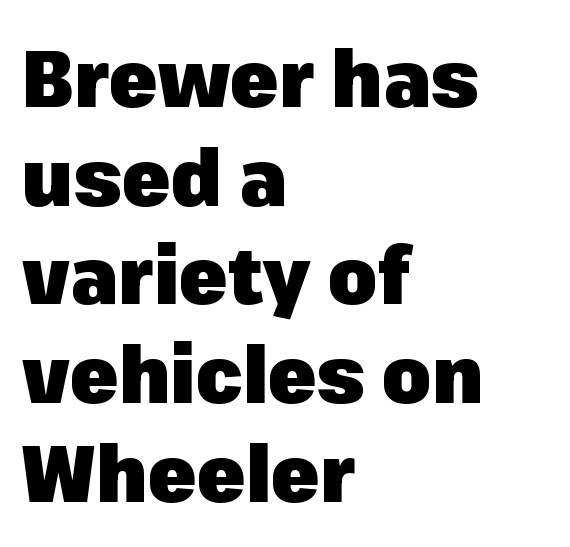
The image shows 79 px heavy sans-serif type, upright; set left-aligned, normal line spacing (1.25x), normal letter spacing, not underlined; low stroke contrast and a medium x-height.
